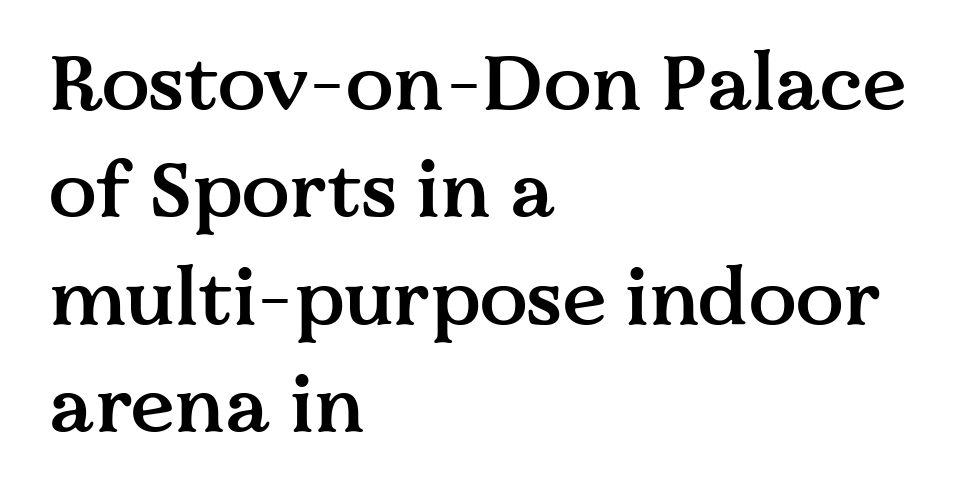
Q: Is the text bold? A: Semi-bold.
Q: Is the text italic (slanted)? A: No, it is upright.
Q: Is the typeface a serif or a sans-serif typeface? A: Serif.
Q: Is the text underlined? A: No.
Q: How is the paragraph aligned? A: Left-aligned.
Q: Is the spacing between letters normal or unusually wide? A: Normal.
Q: Is the spacing between lines tight, normal or loose? A: Normal.
Q: Width (condensed, normal, or wide)? A: Normal.
Q: Stroke contrast? A: Medium.
Q: x-height? A: Medium.
Q: Monospaced? A: No.
